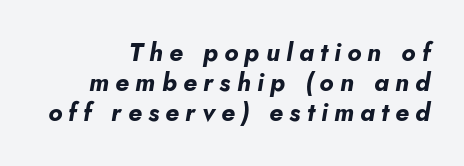
Q: Is the text bold? A: Yes.
Q: Is the text italic (slanted)? A: Yes, it leans right by about 5 degrees.
Q: Is the text underlined? A: No.
Q: How is the paragraph aligned? A: Right-aligned.
Q: Is the spacing between letters normal or unusually wide? A: Unusually wide.
